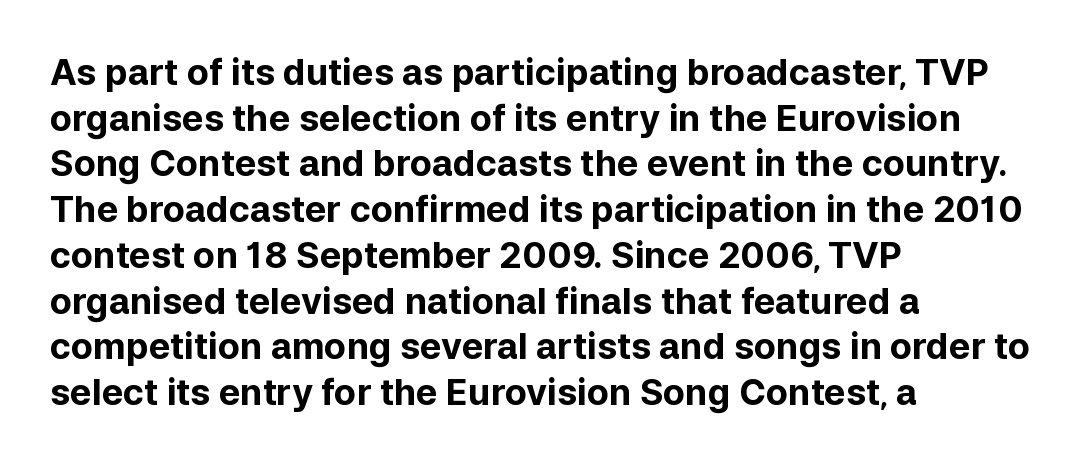
{"serif": "no", "italic": "no", "bold": "yes", "weight": "bold", "width": "normal", "stroke_contrast": "low", "x_height": "medium", "monospaced": "no", "underline": "no", "align": "left", "line_spacing": "normal", "line_spacing_ratio": 1.27, "letter_spacing": "normal", "letter_spacing_em": 0.0, "glyph_px": 36}
